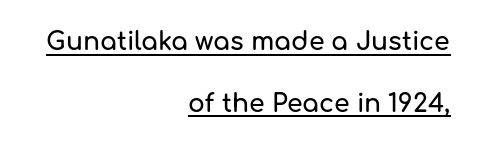
{"italic": "no", "underline": "yes", "align": "right", "line_spacing": "loose", "line_spacing_ratio": 2.47, "letter_spacing": "normal", "letter_spacing_em": 0.0, "glyph_px": 25}
